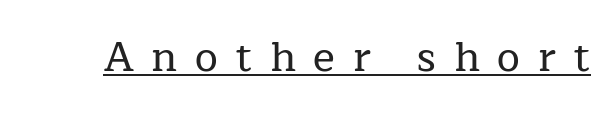
Q: Is the text italic (slanted)? A: No, it is upright.
Q: Is the typeface a serif or a sans-serif typeface? A: Serif.
Q: Is the text underlined? A: Yes.
Q: Is the spacing between letters normal or unusually wide? A: Unusually wide.
Q: Width (condensed, normal, or wide)? A: Normal.
Q: Stroke contrast? A: Low.
Q: x-height? A: Medium.
Q: Monospaced? A: No.
